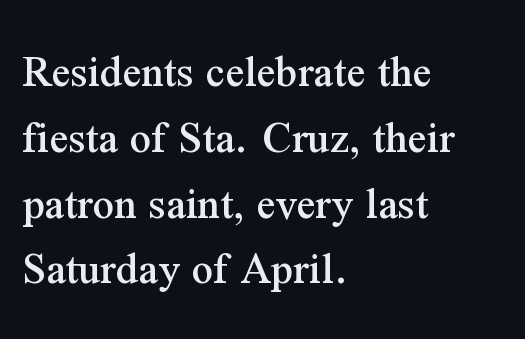
Q: Is the text italic (slanted)? A: No, it is upright.
Q: Is the typeface a serif or a sans-serif typeface? A: Serif.
Q: Is the text underlined? A: No.
Q: How is the paragraph aligned? A: Left-aligned.
Q: Is the spacing between letters normal or unusually wide? A: Normal.
Q: Is the spacing between lines tight, normal or loose? A: Normal.
Q: Width (condensed, normal, or wide)? A: Normal.
Q: Stroke contrast? A: Medium.
Q: x-height? A: Medium.
Q: Monospaced? A: No.
